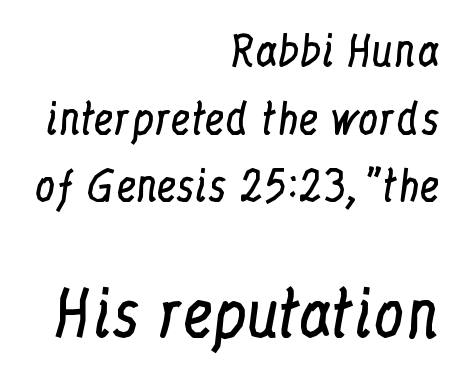
The image shows 62 px regular-weight, condensed serif type; set right-aligned, normal line spacing (1.65x), normal letter spacing, not underlined; the second (bottom) block is 1.51x larger; low stroke contrast and a medium x-height.
